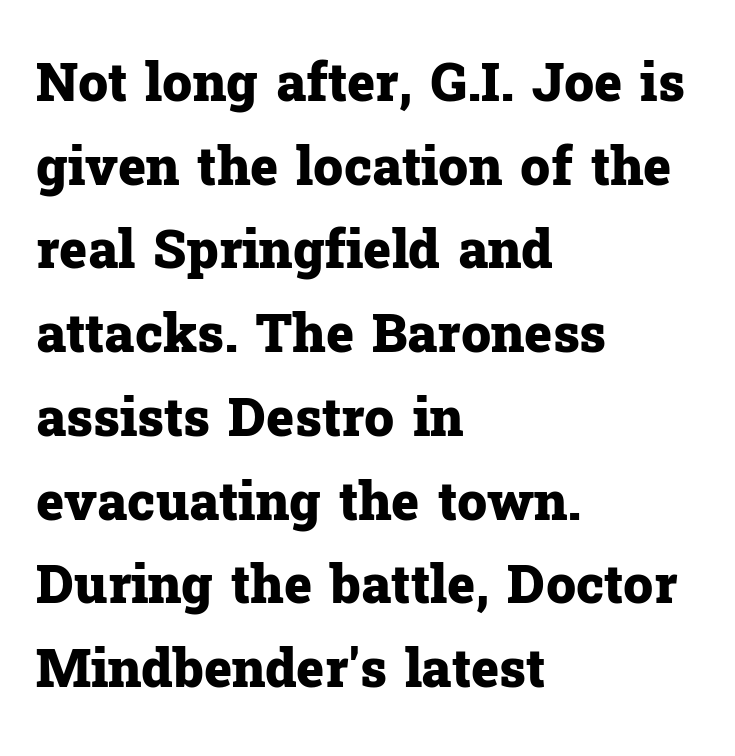
Q: Is the text bold? A: Yes.
Q: Is the text italic (slanted)? A: No, it is upright.
Q: Is the typeface a serif or a sans-serif typeface? A: Serif.
Q: Is the text underlined? A: No.
Q: How is the paragraph aligned? A: Left-aligned.
Q: Is the spacing between letters normal or unusually wide? A: Normal.
Q: Is the spacing between lines tight, normal or loose? A: Normal.
Q: Width (condensed, normal, or wide)? A: Normal.
Q: Stroke contrast? A: Low.
Q: x-height? A: Medium.
Q: Monospaced? A: No.
